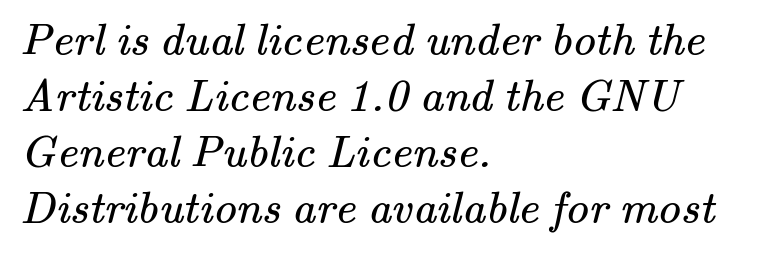
Q: Is the text bold? A: No.
Q: Is the typeface a serif or a sans-serif typeface? A: Serif.
Q: Is the text underlined? A: No.
Q: How is the paragraph aligned? A: Left-aligned.
Q: Is the spacing between letters normal or unusually wide? A: Normal.
Q: Width (condensed, normal, or wide)? A: Normal.
Q: Stroke contrast? A: Medium.
Q: x-height? A: Small.
Q: Monospaced? A: No.
